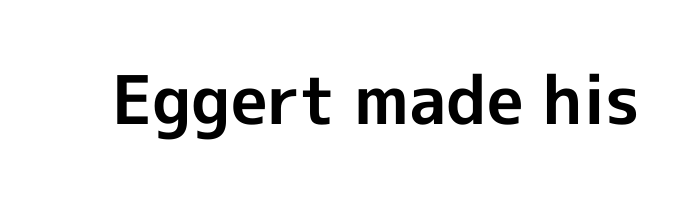
{"serif": "no", "italic": "no", "bold": "yes", "weight": "bold", "width": "normal", "x_height": "medium", "monospaced": "no", "underline": "no", "letter_spacing": "normal", "letter_spacing_em": 0.0, "glyph_px": 67}
